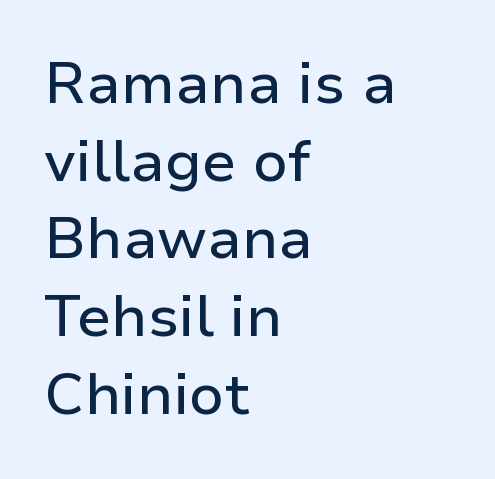
The image shows 58 px sans-serif type, upright; set left-aligned, normal line spacing (1.34x), normal letter spacing, not underlined; low stroke contrast and a medium x-height.
